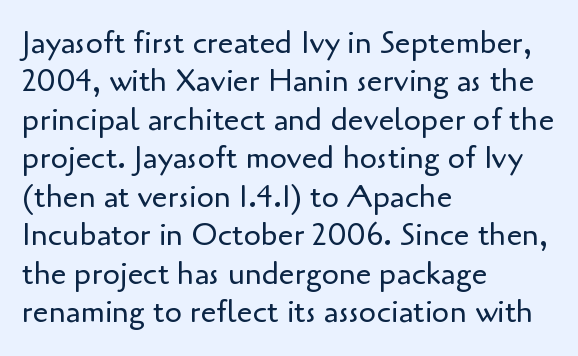
{"serif": "no", "italic": "no", "bold": "no", "weight": "regular", "width": "normal", "stroke_contrast": "low", "x_height": "small", "monospaced": "no", "underline": "no", "align": "left", "line_spacing_ratio": 1.24, "letter_spacing": "normal", "letter_spacing_em": 0.0, "glyph_px": 31}
